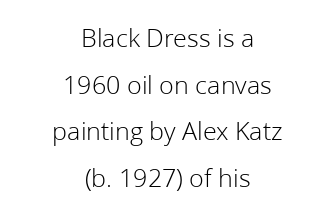
Between one letter and the next there's only the usual sliver of space. Notice how the passage keeps no hard edge, just a central spine. The lettering holds an erect, upright posture throughout. Think standard paragraph weight, or any step lighter than that. Underlining? Definitely not there.
